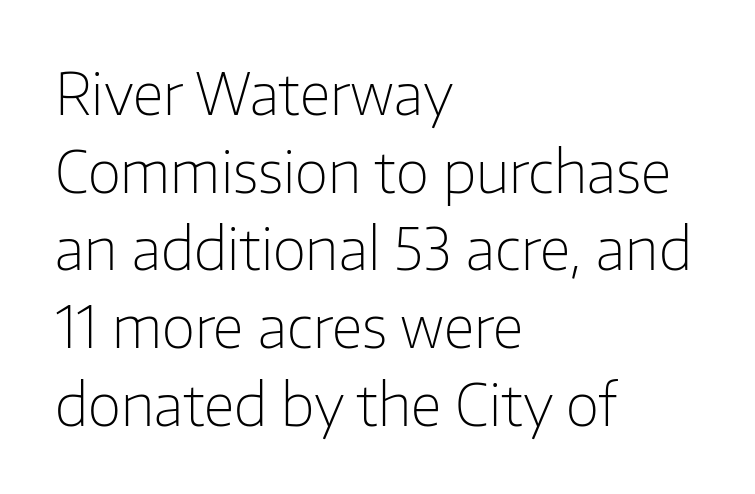
{"serif": "no", "italic": "no", "bold": "no", "weight": "light", "width": "normal", "stroke_contrast": "low", "x_height": "medium", "monospaced": "no", "underline": "no", "align": "left", "line_spacing": "normal", "line_spacing_ratio": 1.34, "letter_spacing": "normal", "letter_spacing_em": 0.0, "glyph_px": 58}
